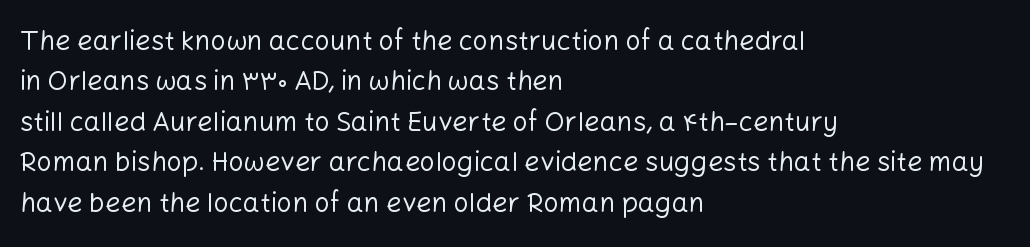
{"italic": "no", "bold": "no", "underline": "no", "align": "left", "line_spacing": "normal", "line_spacing_ratio": 1.5, "letter_spacing": "normal", "letter_spacing_em": 0.0, "glyph_px": 27}
